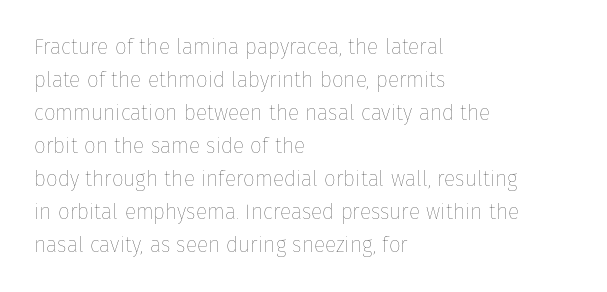
{"italic": "no", "bold": "no", "underline": "no", "align": "left", "line_spacing": "normal", "line_spacing_ratio": 1.57, "letter_spacing": "normal", "letter_spacing_em": 0.0, "glyph_px": 21}
